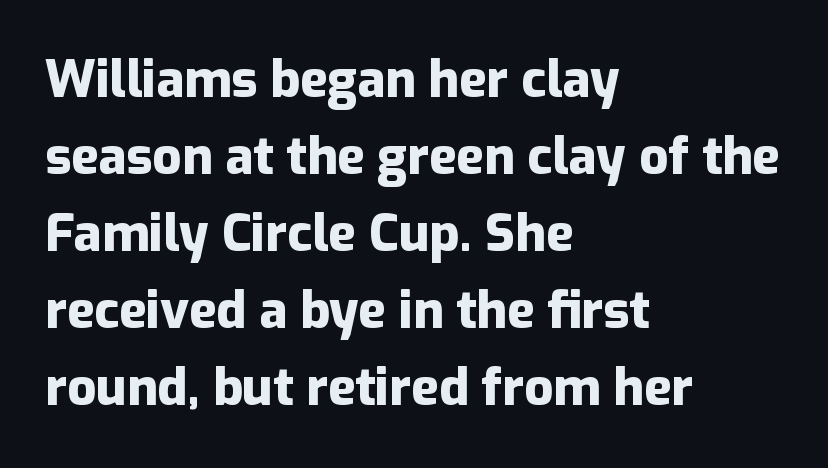
These lines are rendered in a variable-pitch font. Line beginnings align vertically; line endings do not. This is sans-serif lettering, the kind often seen on screens and signage. Italic: no, the glyphs are upright roman.
